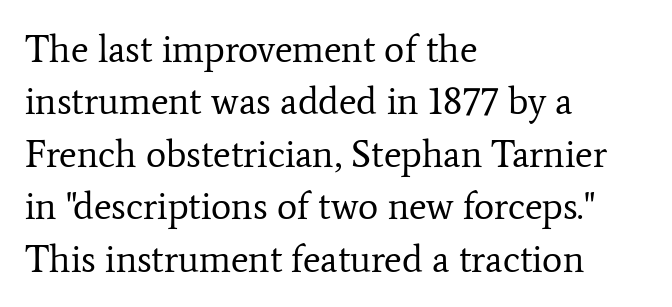
Q: Is the text bold? A: No.
Q: Is the text italic (slanted)? A: No, it is upright.
Q: Is the typeface a serif or a sans-serif typeface? A: Serif.
Q: Is the text underlined? A: No.
Q: How is the paragraph aligned? A: Left-aligned.
Q: Is the spacing between letters normal or unusually wide? A: Normal.
Q: Is the spacing between lines tight, normal or loose? A: Normal.
Q: Width (condensed, normal, or wide)? A: Normal.
Q: Stroke contrast? A: Low.
Q: x-height? A: Medium.
Q: Monospaced? A: No.
